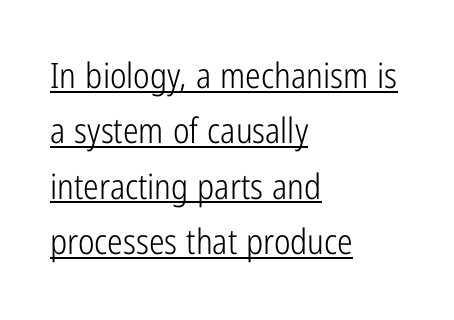
The image shows 35 px light, condensed sans-serif type, upright; set left-aligned, normal line spacing (1.58x), normal letter spacing, underlined; low stroke contrast and a medium x-height.
